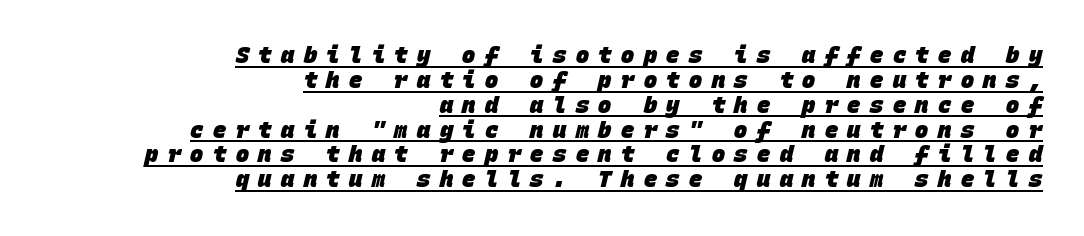
These lines are set flush right with a ragged left edge. Descenders here cross a horizontal rule under the line. These words are printed bold, with thick strokes throughout. Here the glyphs are tracked loosely, breaking word shapes into spaced letters.
